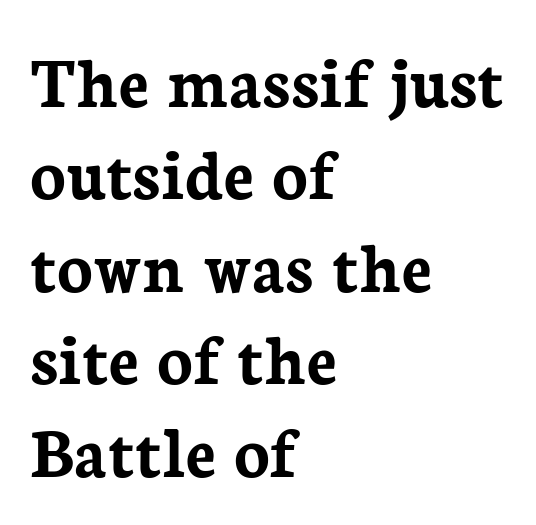
The image shows 74 px semibold serif type, upright; set left-aligned, normal line spacing (1.25x), normal letter spacing, not underlined; low stroke contrast and a medium x-height.
